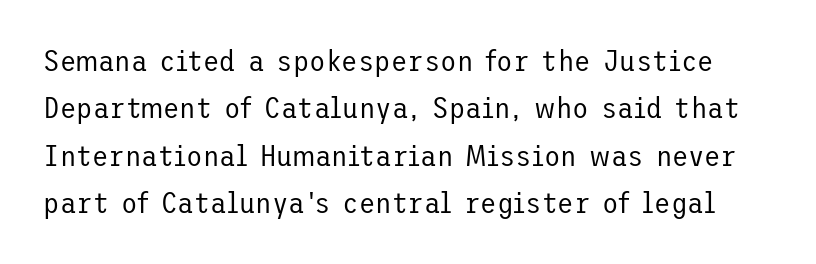
{"serif": "no", "italic": "no", "bold": "no", "weight": "regular", "width": "normal", "stroke_contrast": "low", "x_height": "medium", "underline": "no", "line_spacing": "normal", "line_spacing_ratio": 1.58, "letter_spacing": "normal", "letter_spacing_em": 0.0, "glyph_px": 30}
